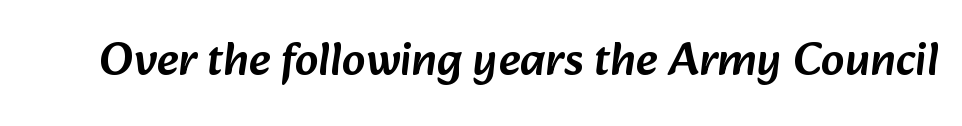
Q: Is the typeface a serif or a sans-serif typeface? A: Sans-serif.
Q: Is the text underlined? A: No.
Q: Is the spacing between letters normal or unusually wide? A: Normal.
Q: Width (condensed, normal, or wide)? A: Normal.
Q: Stroke contrast? A: Low.
Q: x-height? A: Medium.
Q: Monospaced? A: No.
